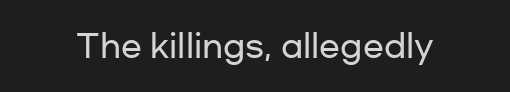
{"serif": "no", "italic": "no", "width": "wide", "stroke_contrast": "low", "x_height": "medium", "monospaced": "no", "underline": "no", "letter_spacing": "normal", "letter_spacing_em": 0.0, "glyph_px": 31}
